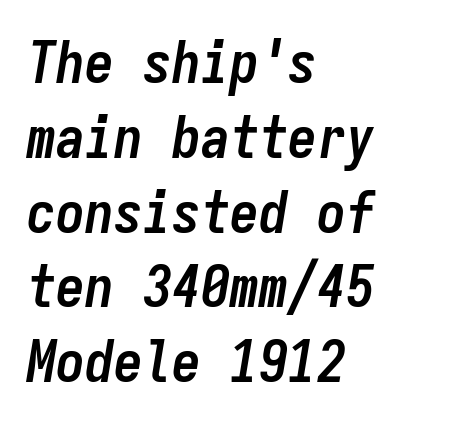
Q: Is the text bold? A: Yes.
Q: Is the text italic (slanted)? A: Yes, it leans right by about 9 degrees.
Q: Is the text underlined? A: No.
Q: How is the paragraph aligned? A: Left-aligned.
Q: Is the spacing between letters normal or unusually wide? A: Normal.
Q: Is the spacing between lines tight, normal or loose? A: Normal.
Q: Width (condensed, normal, or wide)? A: Condensed.
Q: Stroke contrast? A: Low.
Q: x-height? A: Medium.
Q: Monospaced? A: Yes.
